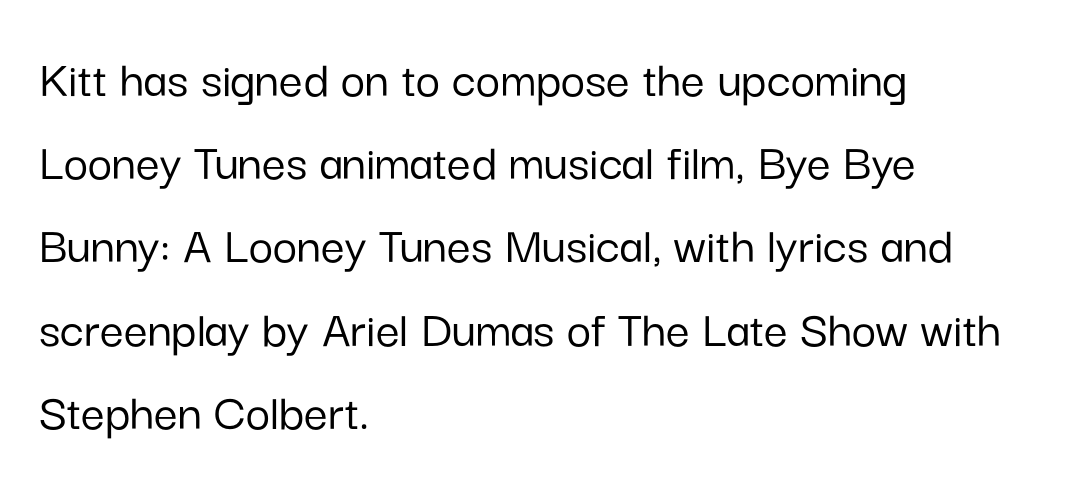
Q: Is the text italic (slanted)? A: No, it is upright.
Q: Is the typeface a serif or a sans-serif typeface? A: Sans-serif.
Q: Is the text underlined? A: No.
Q: How is the paragraph aligned? A: Left-aligned.
Q: Is the spacing between letters normal or unusually wide? A: Normal.
Q: Is the spacing between lines tight, normal or loose? A: Normal.
Q: Width (condensed, normal, or wide)? A: Normal.
Q: Stroke contrast? A: Low.
Q: x-height? A: Medium.
Q: Monospaced? A: No.
